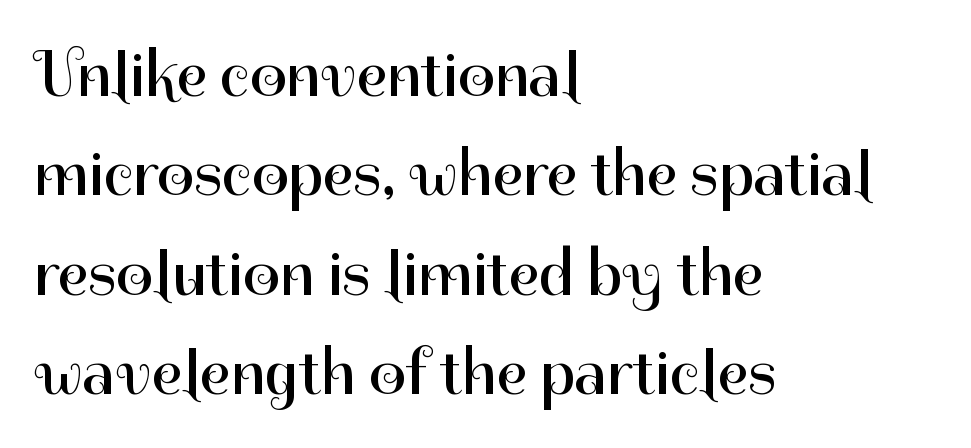
Q: Is the text bold? A: No.
Q: Is the text italic (slanted)? A: No, it is upright.
Q: Is the typeface a serif or a sans-serif typeface? A: Sans-serif.
Q: Is the text underlined? A: No.
Q: How is the paragraph aligned? A: Left-aligned.
Q: Is the spacing between letters normal or unusually wide? A: Normal.
Q: Is the spacing between lines tight, normal or loose? A: Normal.
Q: Width (condensed, normal, or wide)? A: Normal.
Q: Stroke contrast? A: High.
Q: x-height? A: Medium.
Q: Monospaced? A: No.
